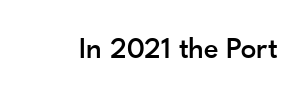
Are there feet on the stems? There aren't — it's a sans. Beneath every word, the page is bare. The type sits square on the baseline with zero lean. No extra tracking has been applied to these lines. Do the characters align in a grid? No, the font is proportional.
